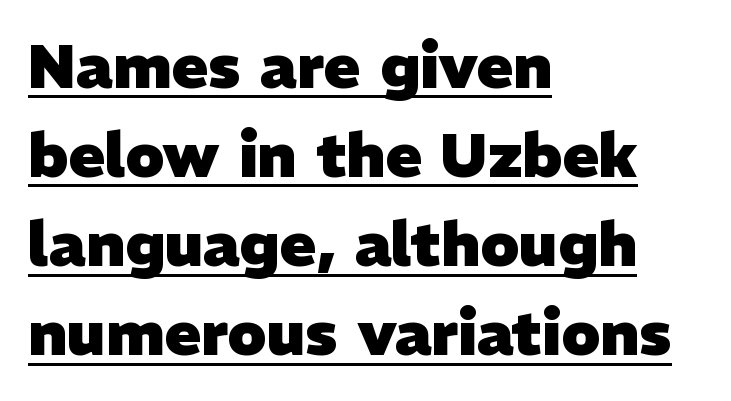
Interline gaps are of average width in this sample. Heavy, bold letterforms. Letter spacing: default. The letters advance in unequal steps, a hallmark of proportional type. The typesetter has applied underlining to the passage shown. The designer went with a sans here, leaving each stem footless.
